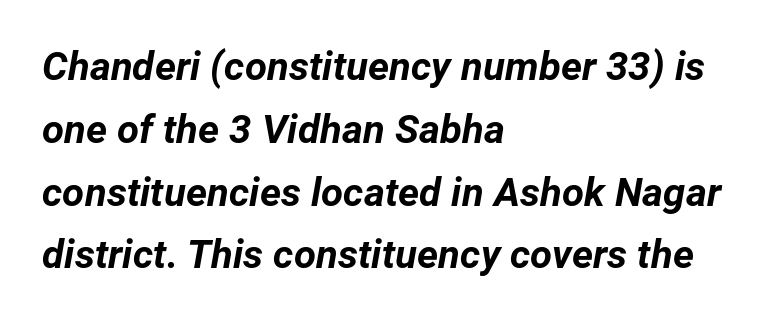
A bare baseline throughout the passage. You could not count columns in this text — the font is proportionally spaced. The lettering tilts uniformly, giving the passage an italic look. These lines are set flush left with a ragged right edge. Stroke thickness is high; the sample reads as a true bold.
